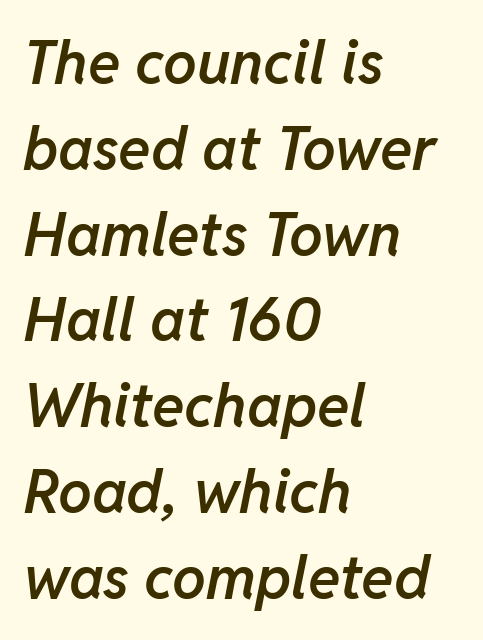
{"italic": "yes", "lean": "right", "slant_degrees": 11, "bold": "semi", "weight": "semibold", "width": "normal", "stroke_contrast": "low", "x_height": "medium", "monospaced": "no", "underline": "no", "align": "left", "line_spacing": "normal", "line_spacing_ratio": 1.43, "letter_spacing": "normal", "letter_spacing_em": 0.0, "glyph_px": 60}
